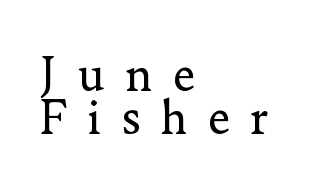
{"serif": "yes", "italic": "no", "bold": "no", "weight": "regular", "width": "normal", "stroke_contrast": "low", "x_height": "small", "monospaced": "no", "underline": "no", "align": "left", "line_spacing": "tight", "line_spacing_ratio": 0.97, "letter_spacing": "wide", "letter_spacing_em": 0.44, "glyph_px": 44}
